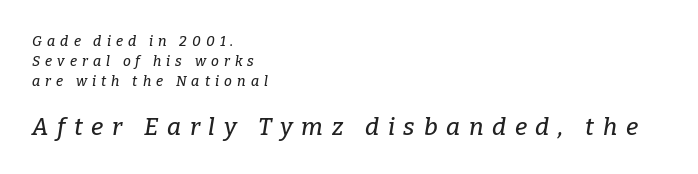
{"italic": "yes", "lean": "right", "slant_degrees": 9, "underline": "no", "align": "left", "line_spacing": "normal", "line_spacing_ratio": 1.44, "letter_spacing": "wide", "letter_spacing_em": 0.36, "larger_block": "second", "size_ratio": 1.71, "glyph_px": 24}
